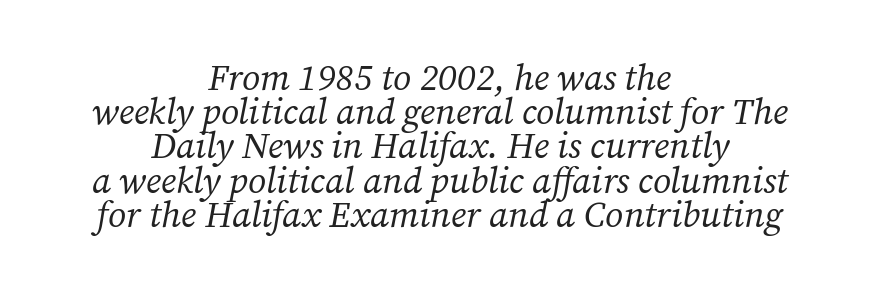
{"serif": "yes", "italic": "yes", "lean": "right", "slant_degrees": 12, "bold": "no", "weight": "regular", "width": "normal", "stroke_contrast": "medium", "x_height": "medium", "monospaced": "no", "underline": "no", "align": "center", "line_spacing": "tight", "line_spacing_ratio": 0.95, "letter_spacing": "normal", "letter_spacing_em": 0.0, "glyph_px": 36}
